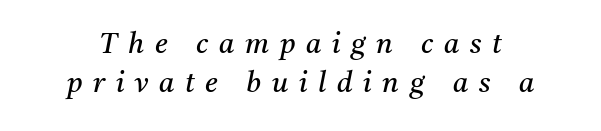
Q: Is the text bold? A: No.
Q: Is the text italic (slanted)? A: Yes, it leans right by about 11 degrees.
Q: Is the typeface a serif or a sans-serif typeface? A: Serif.
Q: Is the text underlined? A: No.
Q: Is the spacing between letters normal or unusually wide? A: Unusually wide.
Q: Is the spacing between lines tight, normal or loose? A: Normal.
Q: Width (condensed, normal, or wide)? A: Normal.
Q: Stroke contrast? A: Medium.
Q: x-height? A: Medium.
Q: Monospaced? A: No.
